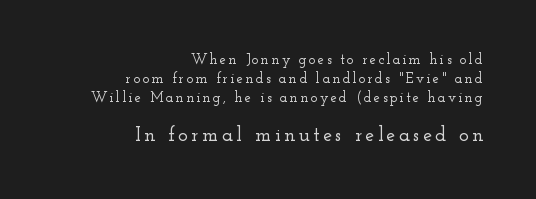
The line-height multiplier appears to be the usual default. Is the lower block the larger one? Yes — the lower block carries the bigger type. Tall strokes in this sample are plumb rather than angled. The space beneath each line is pristine and unruled. The passage is arranged like a letterhead date or caption credit — flush right.
